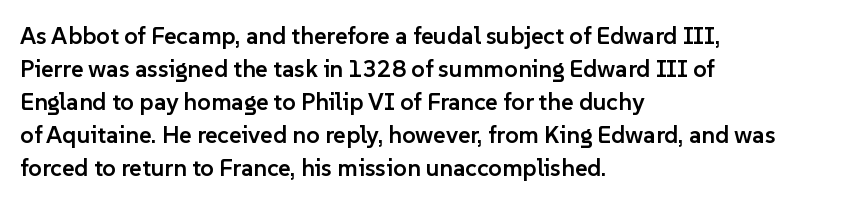
{"italic": "no", "bold": "semi", "underline": "no", "align": "left", "line_spacing": "normal", "line_spacing_ratio": 1.38, "letter_spacing": "normal", "letter_spacing_em": 0.0, "glyph_px": 24}
